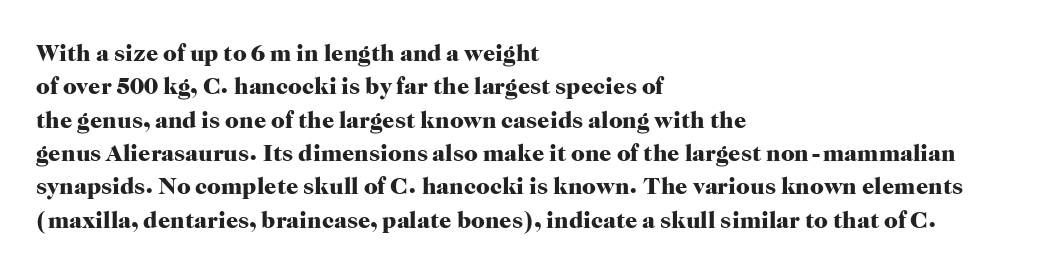
{"italic": "no", "bold": "yes", "underline": "no", "align": "left", "line_spacing": "normal", "line_spacing_ratio": 1.39, "letter_spacing": "normal", "letter_spacing_em": 0.0, "glyph_px": 24}
